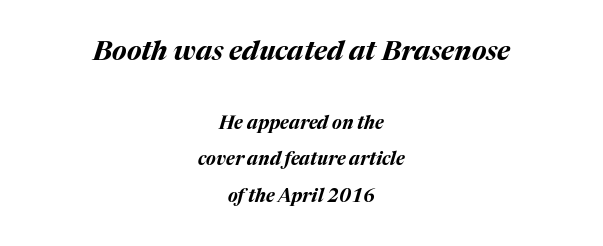
This sample uses an oblique cut, with every glyph tilted off the vertical. Horizontal bands of white between lines are thick stripes. The rendering positions every line midway between the sides. This rendering features lettering with no underline. Strokes here are thick enough to call this a true bold.
